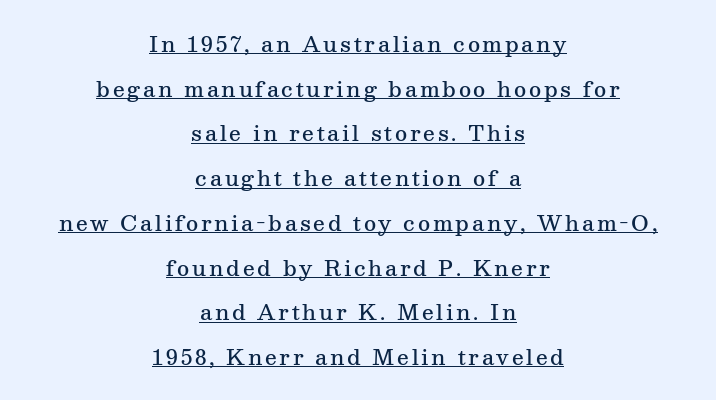
The space between consecutive lines is lavish. Bold? Not quite — semibold, heavier than regular but stopping short. Where is the straight margin? There isn't one; the lines are centered. You can tell it's not italic because the verticals are truly vertical.
